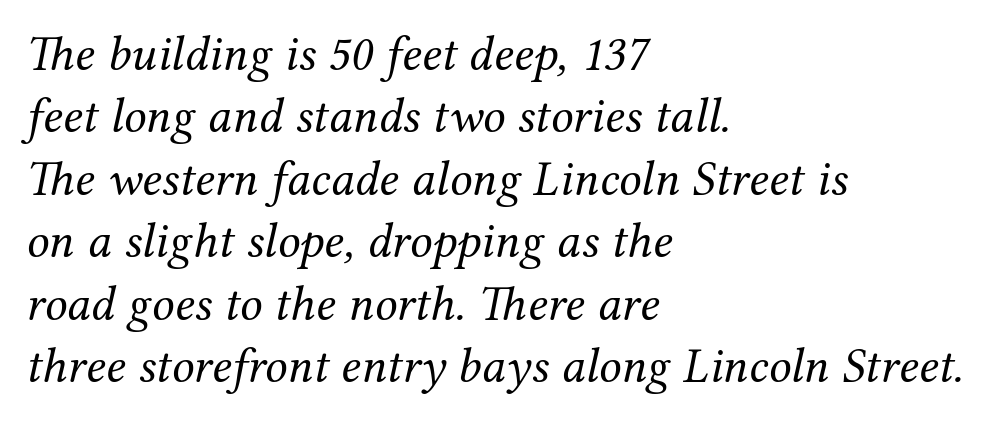
Q: Is the text bold? A: No.
Q: Is the text italic (slanted)? A: Yes, it leans right by about 12 degrees.
Q: Is the typeface a serif or a sans-serif typeface? A: Serif.
Q: Is the text underlined? A: No.
Q: How is the paragraph aligned? A: Left-aligned.
Q: Is the spacing between letters normal or unusually wide? A: Normal.
Q: Is the spacing between lines tight, normal or loose? A: Normal.
Q: Width (condensed, normal, or wide)? A: Normal.
Q: Stroke contrast? A: Medium.
Q: x-height? A: Medium.
Q: Monospaced? A: No.
